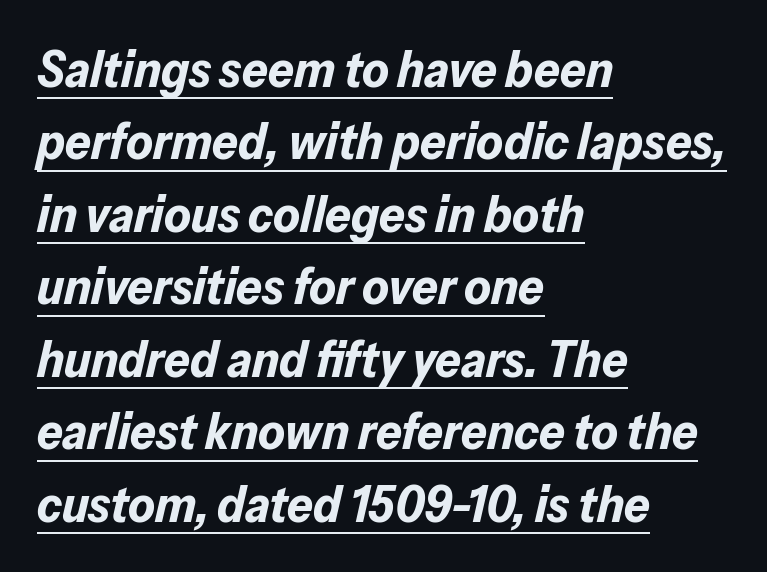
{"italic": "yes", "lean": "right", "slant_degrees": 13, "bold": "yes", "weight": "bold", "width": "normal", "stroke_contrast": "low", "x_height": "medium", "monospaced": "no", "underline": "yes", "align": "left", "line_spacing": "normal", "line_spacing_ratio": 1.42, "letter_spacing": "normal", "letter_spacing_em": 0.0, "glyph_px": 51}
